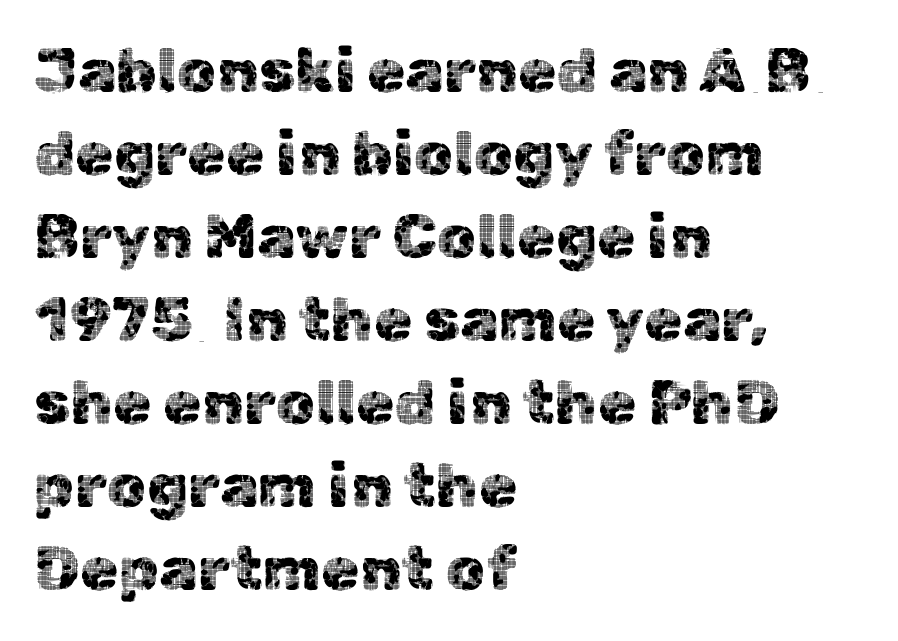
Q: Is the text italic (slanted)? A: No, it is upright.
Q: Is the typeface a serif or a sans-serif typeface? A: Sans-serif.
Q: Is the text underlined? A: No.
Q: How is the paragraph aligned? A: Left-aligned.
Q: Is the spacing between letters normal or unusually wide? A: Normal.
Q: Is the spacing between lines tight, normal or loose? A: Normal.
Q: Width (condensed, normal, or wide)? A: Normal.
Q: x-height? A: Medium.
Q: Monospaced? A: No.
